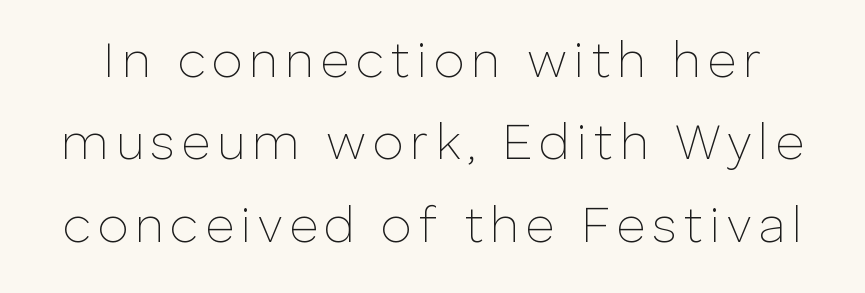
A roman cut, with each character standing at attention. The letters advance in unequal steps, a hallmark of proportional type. The type family on display is of the sans-serif kind. How would I describe the line gaps? Plain and ordinary. Weight: regular or lighter.
